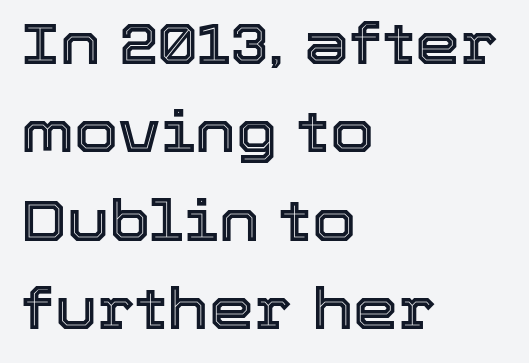
Q: Is the text italic (slanted)? A: No, it is upright.
Q: Is the text underlined? A: No.
Q: How is the paragraph aligned? A: Left-aligned.
Q: Is the spacing between letters normal or unusually wide? A: Normal.
Q: Is the spacing between lines tight, normal or loose? A: Normal.
Q: Width (condensed, normal, or wide)? A: Normal.
Q: x-height? A: Medium.
Q: Monospaced? A: No.
